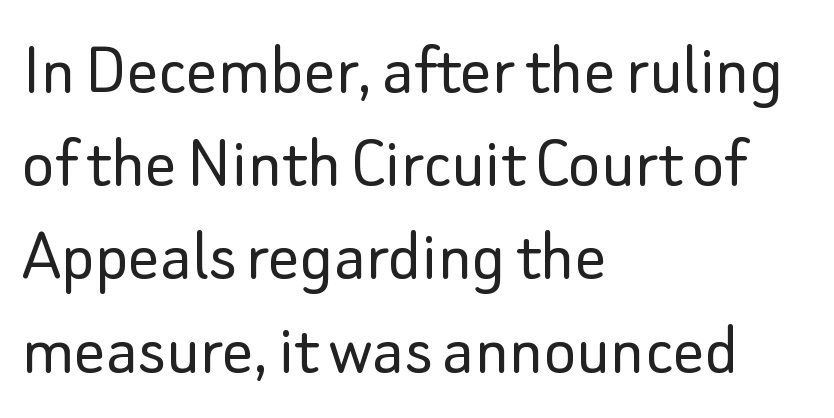
Q: Is the text bold? A: No.
Q: Is the text italic (slanted)? A: No, it is upright.
Q: Is the typeface a serif or a sans-serif typeface? A: Sans-serif.
Q: Is the text underlined? A: No.
Q: How is the paragraph aligned? A: Left-aligned.
Q: Is the spacing between letters normal or unusually wide? A: Normal.
Q: Width (condensed, normal, or wide)? A: Normal.
Q: Stroke contrast? A: Low.
Q: x-height? A: Small.
Q: Monospaced? A: No.
